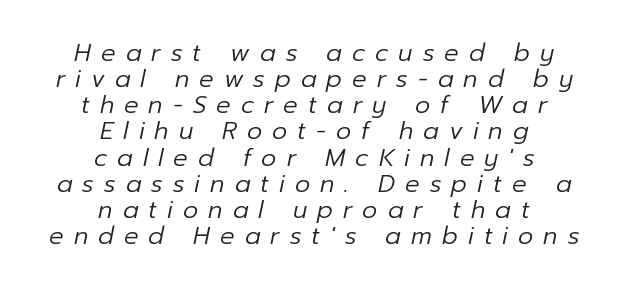
The image shows 24 px text type, italic (leaning right); set centered, tight line spacing (1.09x), unusually wide letter spacing (+0.42 em), not underlined.
